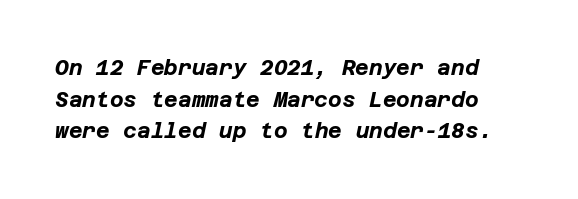
A dark, heavy texture on the line: the type is bold. Underlining? Definitely not there. Characters are canted at an angle relative to the baseline's perpendicular. Vertically, the passage feels balanced, rows spaced as you'd expect.
